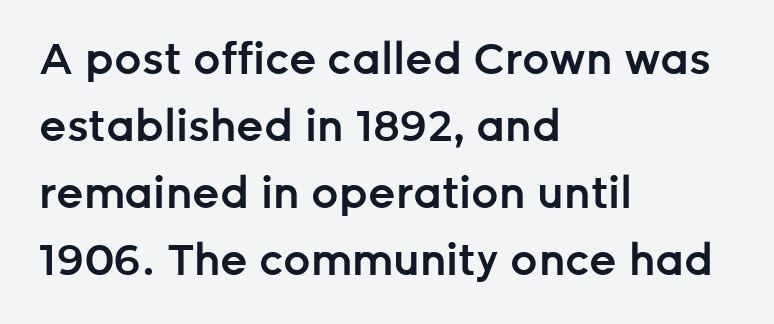
I'd describe the lettering as semibold — firm but not a full bold. Tracking here is standard; glyphs follow each other at the usual distance. The typography opts for an upright posture over an oblique one. A bare baseline throughout the passage.
